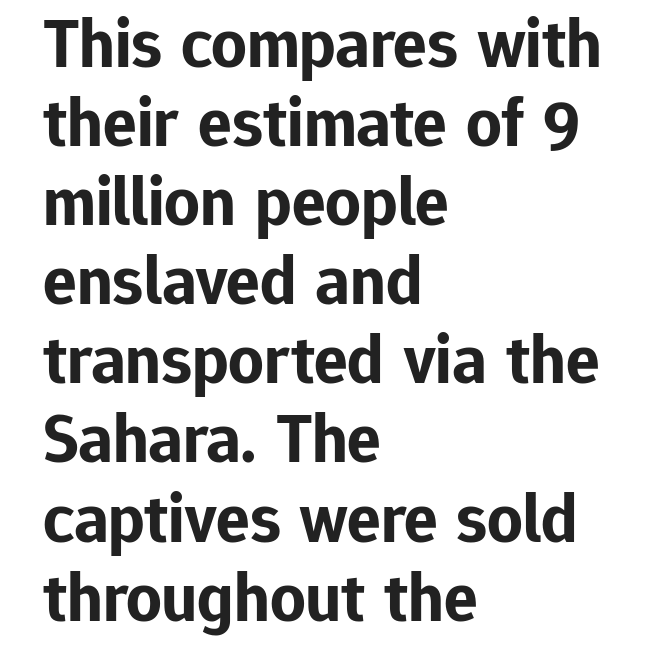
The image shows 70 px bold sans-serif type, upright; set left-aligned, tight line spacing (1.13x), normal letter spacing, not underlined; low stroke contrast and a medium x-height.
